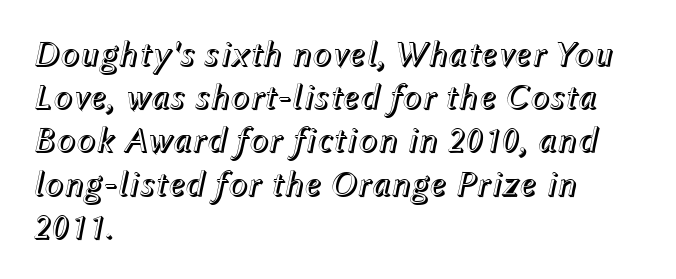
Q: Is the text italic (slanted)? A: Yes, it leans right by about 12 degrees.
Q: Is the text underlined? A: No.
Q: How is the paragraph aligned? A: Left-aligned.
Q: Is the spacing between letters normal or unusually wide? A: Normal.
Q: Width (condensed, normal, or wide)? A: Normal.
Q: x-height? A: Medium.
Q: Monospaced? A: No.
